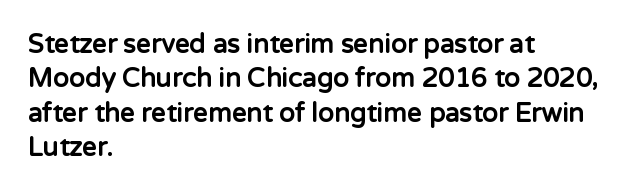
Q: Is the text bold? A: Yes.
Q: Is the text italic (slanted)? A: No, it is upright.
Q: Is the text underlined? A: No.
Q: How is the paragraph aligned? A: Left-aligned.
Q: Is the spacing between letters normal or unusually wide? A: Normal.
Q: Is the spacing between lines tight, normal or loose? A: Normal.
